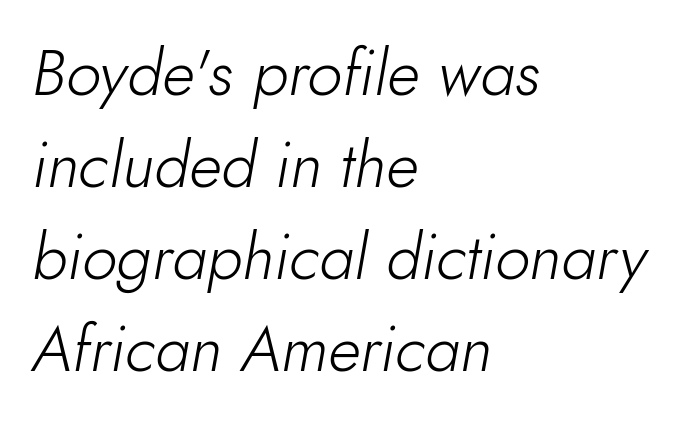
Q: Is the text bold? A: No.
Q: Is the text italic (slanted)? A: Yes, it leans right by about 10 degrees.
Q: Is the text underlined? A: No.
Q: How is the paragraph aligned? A: Left-aligned.
Q: Is the spacing between letters normal or unusually wide? A: Normal.
Q: Is the spacing between lines tight, normal or loose? A: Normal.
Q: Width (condensed, normal, or wide)? A: Normal.
Q: Stroke contrast? A: Low.
Q: x-height? A: Small.
Q: Monospaced? A: No.
